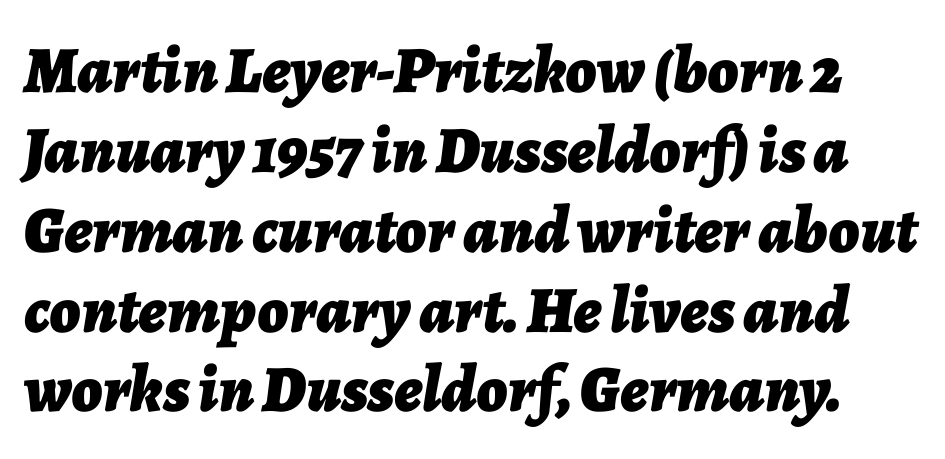
What weight is shown? A full bold with thick strokes. Only glyphs here, with clear space below each row. How are the letters spaced? Ordinarily, with no added tracking. You could not count columns in this text — the font is proportionally spaced. An italicized treatment has been applied to the whole sample.
